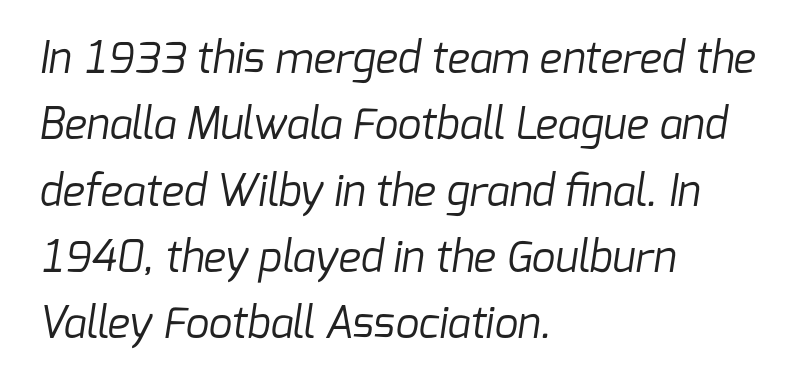
The rendering uses natural spacing where letterforms have individual widths. Nothing heavy about these letters — not bold at all. Underline: absent. Summary of vertical rhythm: regular, with standard interline spacing.
